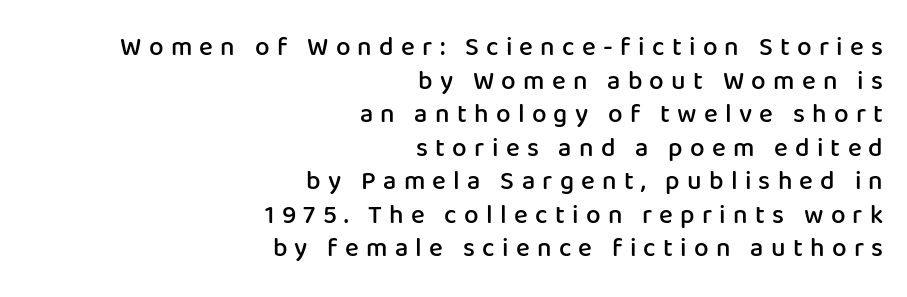
{"italic": "no", "bold": "semi", "underline": "no", "align": "right", "line_spacing": "normal", "line_spacing_ratio": 1.29, "letter_spacing": "wide", "letter_spacing_em": 0.28, "glyph_px": 26}
